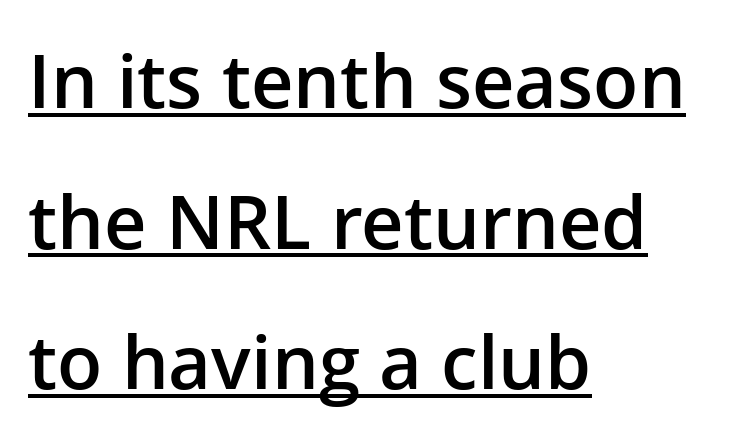
On the weight axis this lands at semibold, roughly 600. Where is the straight margin? On the left. Do the characters align in a grid? No, the font is proportional. This sample trades compactness for vertical openness between lines. You could call the tracking neutral — neither tight nor loose. It's the straight-up-and-down kind of type.
